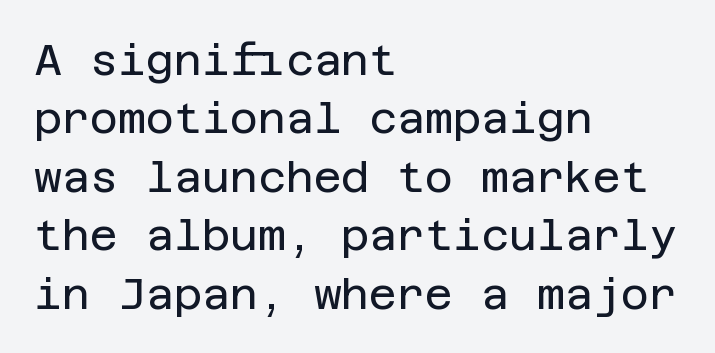
The image shows 43 px regular-weight sans-serif type, upright; set left-aligned, normal line spacing (1.36x), normal letter spacing, not underlined; low stroke contrast and a large x-height.
